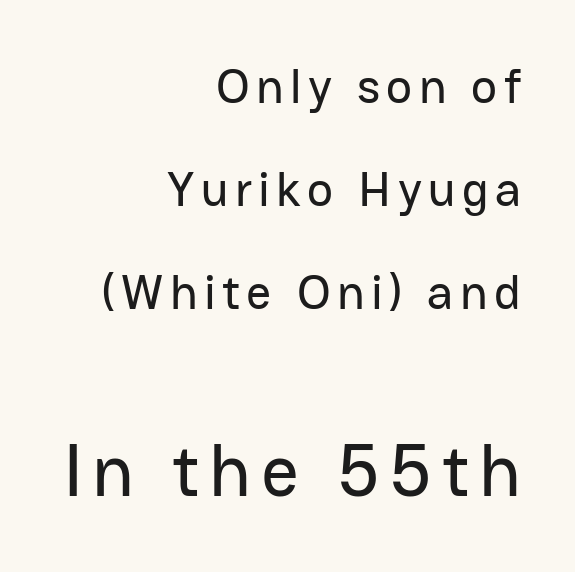
{"serif": "no", "italic": "no", "width": "normal", "stroke_contrast": "low", "x_height": "medium", "monospaced": "no", "underline": "no", "align": "right", "line_spacing": "loose", "line_spacing_ratio": 2.1, "larger_block": "second", "size_ratio": 1.51, "glyph_px": 74}
